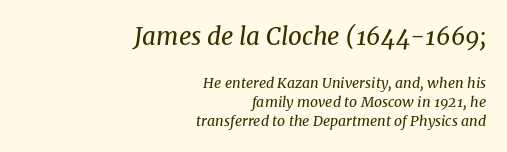
Plain, unruled lines of type. Each new line begins a customary step beneath the previous one. Character size in the leading block exceeds that of the trailing block. Ink coverage per letter is moderate at most.
